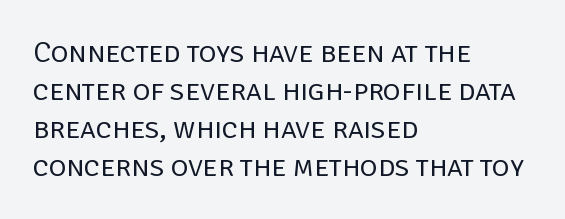
Q: Is the text bold? A: No.
Q: Is the text italic (slanted)? A: No, it is upright.
Q: Is the typeface a serif or a sans-serif typeface? A: Sans-serif.
Q: Is the text underlined? A: No.
Q: How is the paragraph aligned? A: Left-aligned.
Q: Is the spacing between letters normal or unusually wide? A: Normal.
Q: Is the spacing between lines tight, normal or loose? A: Normal.
Q: Width (condensed, normal, or wide)? A: Normal.
Q: Stroke contrast? A: Low.
Q: x-height? A: Large.
Q: Monospaced? A: No.
